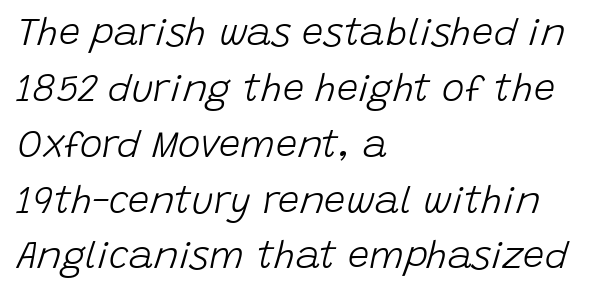
The image shows 38 px light type, italic (leaning right); set left-aligned, normal line spacing (1.47x), normal letter spacing, not underlined; low stroke contrast and a large x-height.
